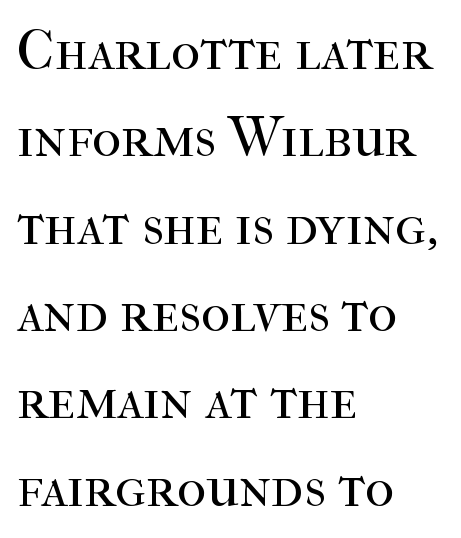
Q: Is the text bold? A: No.
Q: Is the text italic (slanted)? A: No, it is upright.
Q: Is the typeface a serif or a sans-serif typeface? A: Serif.
Q: Is the text underlined? A: No.
Q: How is the paragraph aligned? A: Left-aligned.
Q: Is the spacing between letters normal or unusually wide? A: Normal.
Q: Is the spacing between lines tight, normal or loose? A: Normal.
Q: Width (condensed, normal, or wide)? A: Normal.
Q: Stroke contrast? A: High.
Q: x-height? A: Medium.
Q: Monospaced? A: No.
